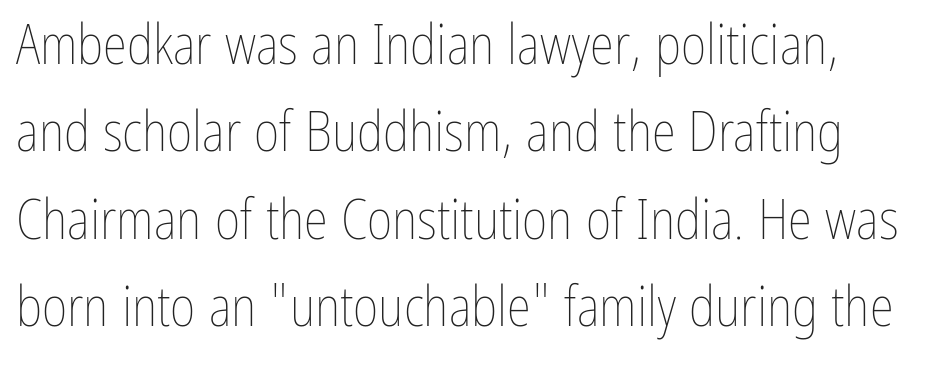
Here the glyphs are tracked normally, forming tight word shapes. The passage shown is typed in a proportional face where columns would drift. No heavy texture on the line: the type isn't bold. Rendered with straight, roman letterforms. Underline: absent.
